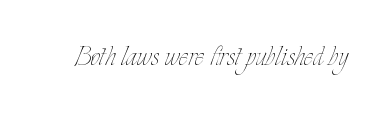
The space beneath each line is pristine and unruled. Words appear dense and cohesive because spacing is normal. Weight: in the light-to-regular range. The passage shown is typed in a proportional face where columns would drift.
